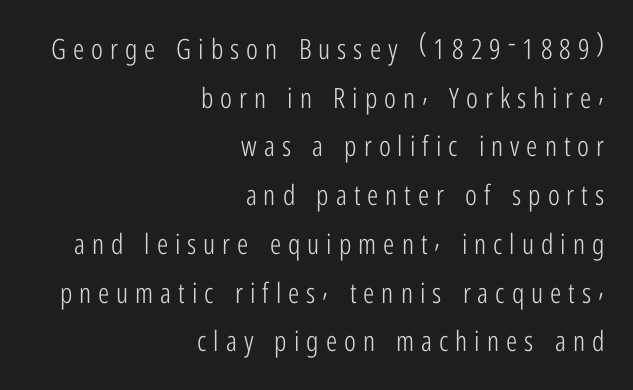
{"serif": "no", "italic": "no", "bold": "no", "weight": "light", "width": "condensed", "stroke_contrast": "low", "x_height": "medium", "monospaced": "no", "underline": "no", "align": "right", "line_spacing_ratio": 1.74, "letter_spacing": "wide", "letter_spacing_em": 0.25, "glyph_px": 28}
